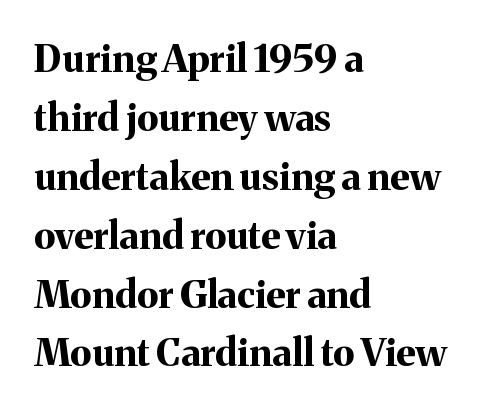
The image shows 38 px bold serif type, upright; set left-aligned, normal line spacing (1.55x), normal letter spacing, not underlined; medium stroke contrast and a medium x-height.
